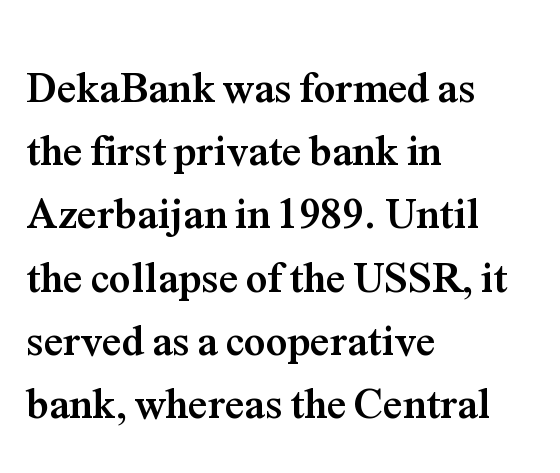
{"serif": "yes", "italic": "no", "bold": "yes", "weight": "semibold", "width": "normal", "stroke_contrast": "medium", "x_height": "medium", "monospaced": "no", "underline": "no", "align": "left", "line_spacing": "normal", "line_spacing_ratio": 1.47, "letter_spacing": "normal", "letter_spacing_em": 0.0, "glyph_px": 43}
